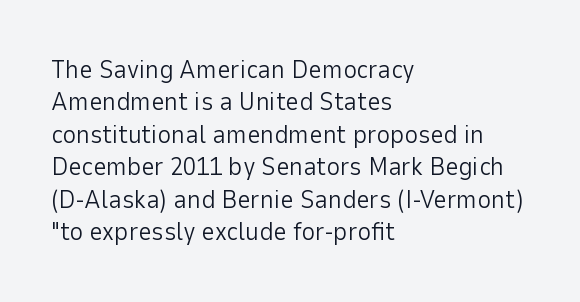
Q: Is the text bold? A: No.
Q: Is the text italic (slanted)? A: No, it is upright.
Q: Is the text underlined? A: No.
Q: How is the paragraph aligned? A: Left-aligned.
Q: Is the spacing between letters normal or unusually wide? A: Normal.
Q: Is the spacing between lines tight, normal or loose? A: Normal.
